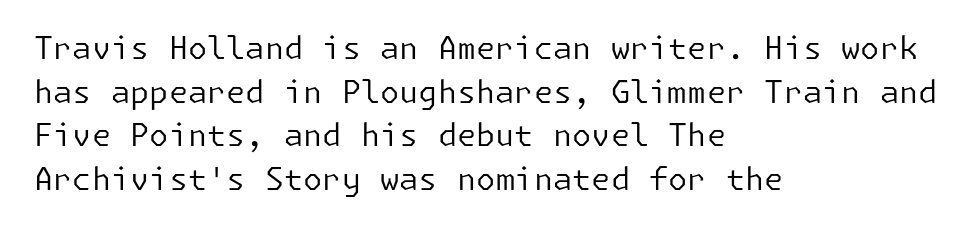
Students, note that the glyphs here touch the page at normal intervals. Each letter's strokes conclude bluntly, with no projecting serifs. The typeface has the unassuming heft of standard copy or less. Baseline-to-baseline distance is the conventional proportion of letter height.
